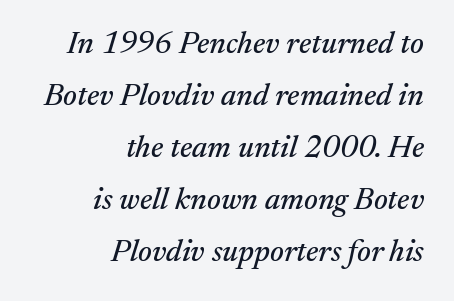
Q: Is the text italic (slanted)? A: Yes, it leans right by about 17 degrees.
Q: Is the typeface a serif or a sans-serif typeface? A: Serif.
Q: Is the text underlined? A: No.
Q: How is the paragraph aligned? A: Right-aligned.
Q: Is the spacing between letters normal or unusually wide? A: Normal.
Q: Is the spacing between lines tight, normal or loose? A: Normal.
Q: Width (condensed, normal, or wide)? A: Normal.
Q: Stroke contrast? A: Medium.
Q: x-height? A: Medium.
Q: Monospaced? A: No.
